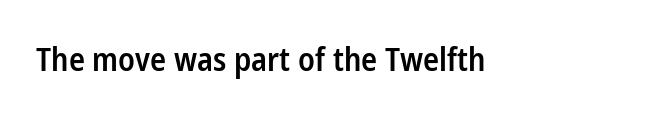
The image shows 32 px semibold, condensed sans-serif type, upright; set normal letter spacing, not underlined; low stroke contrast and a medium x-height.
